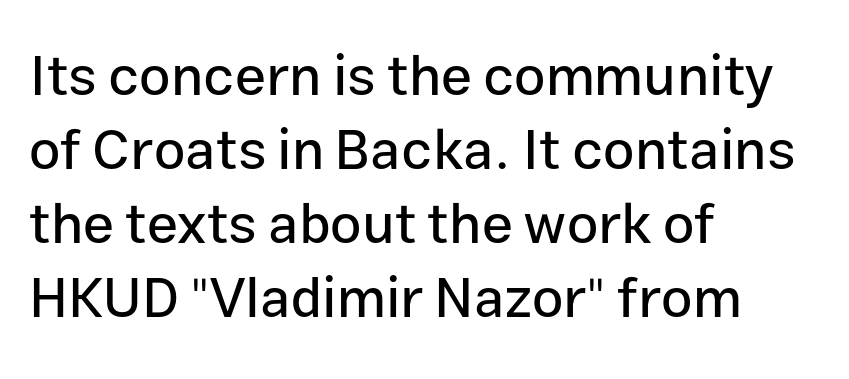
{"serif": "no", "italic": "no", "width": "normal", "stroke_contrast": "low", "x_height": "medium", "monospaced": "no", "underline": "no", "align": "left", "line_spacing": "normal", "line_spacing_ratio": 1.32, "letter_spacing": "normal", "letter_spacing_em": 0.0, "glyph_px": 56}
